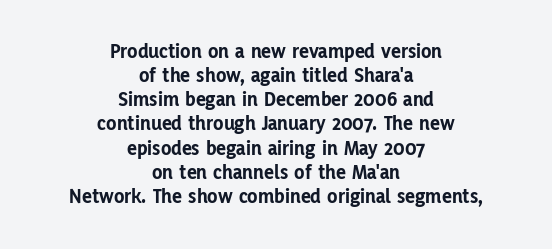
Q: Is the text bold? A: Yes.
Q: Is the text italic (slanted)? A: No, it is upright.
Q: Is the text underlined? A: No.
Q: How is the paragraph aligned? A: Centered.
Q: Is the spacing between letters normal or unusually wide? A: Normal.
Q: Is the spacing between lines tight, normal or loose? A: Tight.
